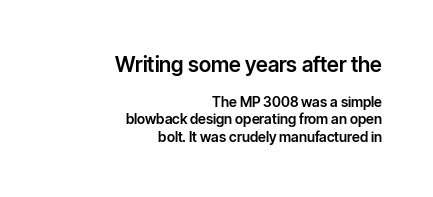
Q: Is the text italic (slanted)? A: No, it is upright.
Q: Is the text underlined? A: No.
Q: How is the paragraph aligned? A: Right-aligned.
Q: Is the spacing between letters normal or unusually wide? A: Normal.
Q: Which block of text is set in a larger size, the first (top) or the second (bottom)? A: The first (top) one.
